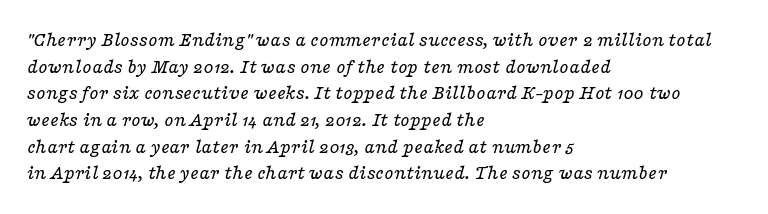
The image shows 21 px text type, italic (leaning right); set left-aligned, normal line spacing (1.27x), normal letter spacing, not underlined.
